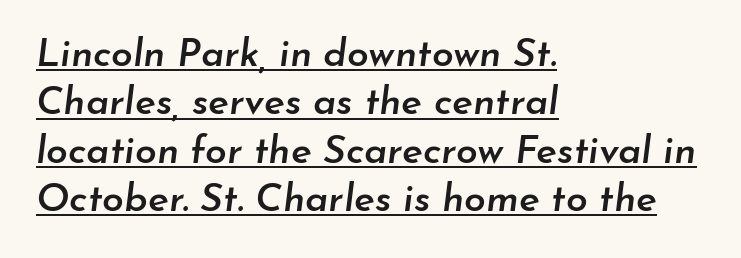
The image shows 39 px semibold type, italic (leaning right); set left-aligned, line spacing 1.24x, normal letter spacing, underlined; low stroke contrast and a small x-height.
